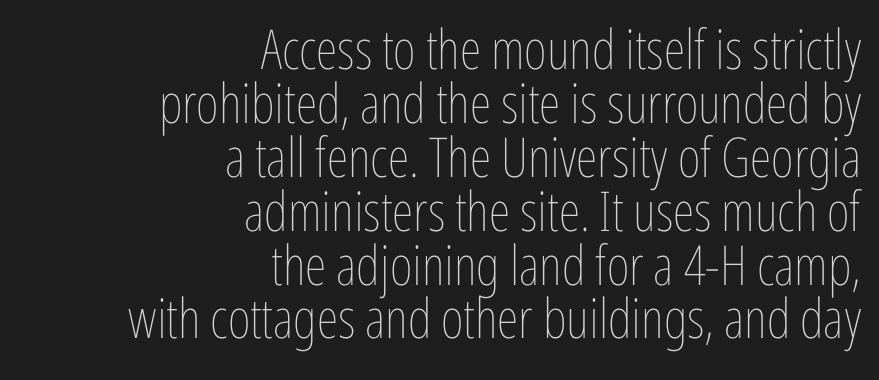
The image shows 55 px thin, condensed type, upright; set right-aligned, tight line spacing (0.98x), normal letter spacing, not underlined; low stroke contrast and a medium x-height.
